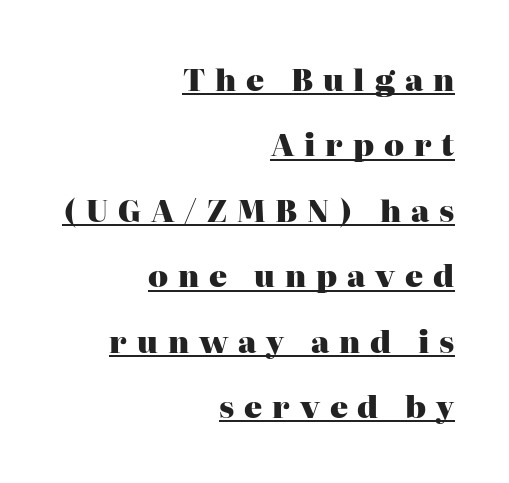
The image shows 30 px heavy serif type, upright; set right-aligned, loose line spacing (2.18x), unusually wide letter spacing (+0.33 em), underlined; high stroke contrast and a medium x-height.
